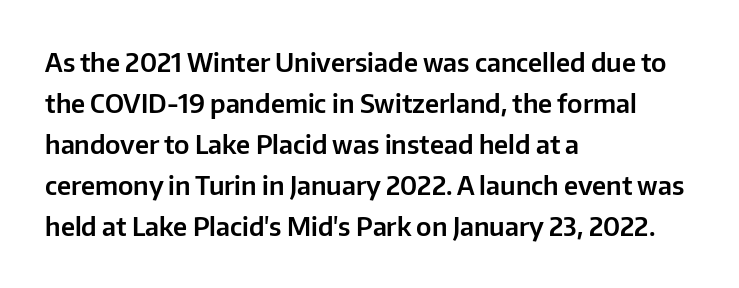
The image shows 26 px text type, upright; set left-aligned, normal line spacing (1.58x), normal letter spacing, not underlined.
